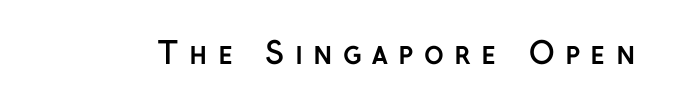
The image shows 30 px semibold sans-serif type, upright; set unusually wide letter spacing (+0.34 em), not underlined; low stroke contrast and a medium x-height.
